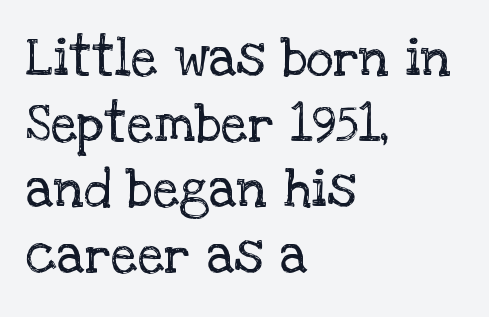
{"serif": "yes", "italic": "no", "bold": "no", "weight": "regular", "width": "normal", "stroke_contrast": "low", "x_height": "large", "monospaced": "no", "underline": "no", "align": "left", "line_spacing_ratio": 1.24, "letter_spacing": "normal", "letter_spacing_em": 0.0, "glyph_px": 53}
